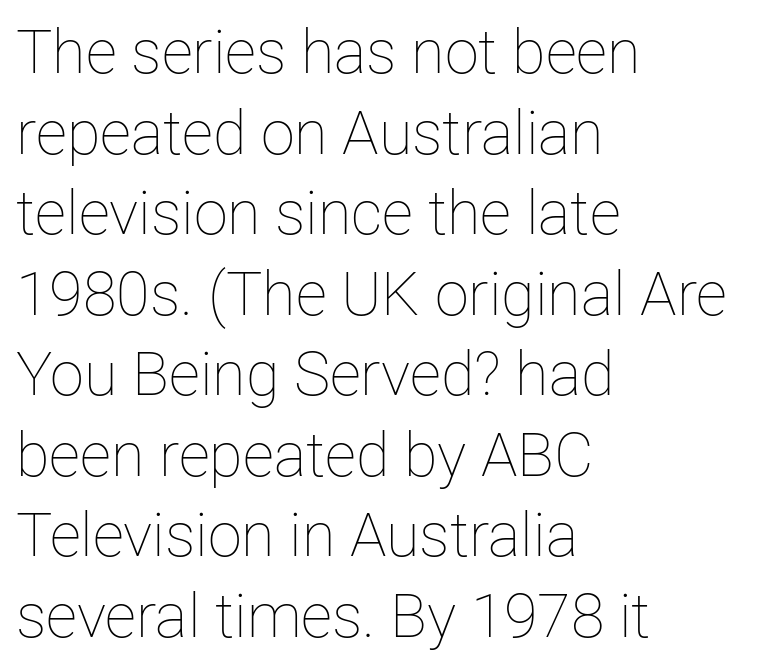
Q: Is the text bold? A: No.
Q: Is the text italic (slanted)? A: No, it is upright.
Q: Is the text underlined? A: No.
Q: How is the paragraph aligned? A: Left-aligned.
Q: Is the spacing between letters normal or unusually wide? A: Normal.
Q: Is the spacing between lines tight, normal or loose? A: Normal.
Q: Width (condensed, normal, or wide)? A: Normal.
Q: Stroke contrast? A: Low.
Q: x-height? A: Medium.
Q: Monospaced? A: No.
